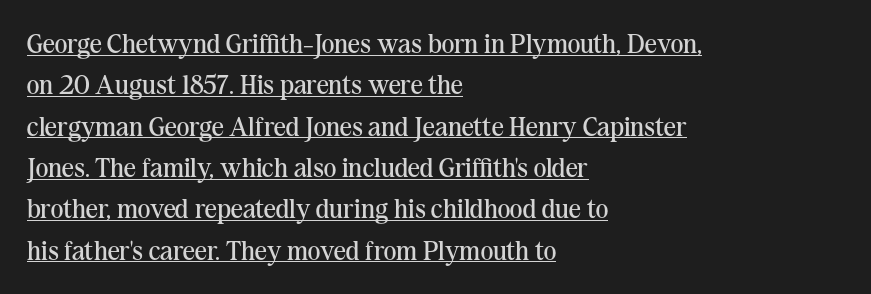
The image shows 27 px text type, upright; set left-aligned, normal line spacing (1.53x), normal letter spacing, underlined.
